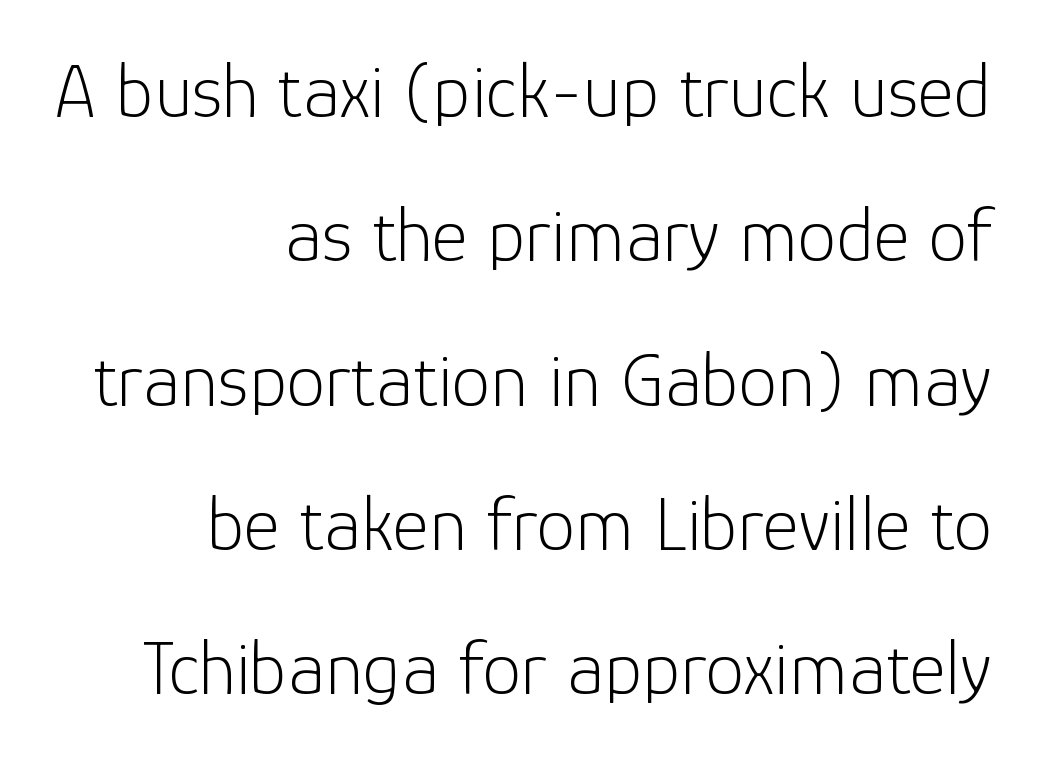
{"serif": "no", "italic": "no", "bold": "no", "weight": "light", "width": "normal", "stroke_contrast": "low", "x_height": "medium", "monospaced": "no", "underline": "no", "align": "right", "line_spacing_ratio": 1.85, "letter_spacing": "normal", "letter_spacing_em": 0.0, "glyph_px": 78}
